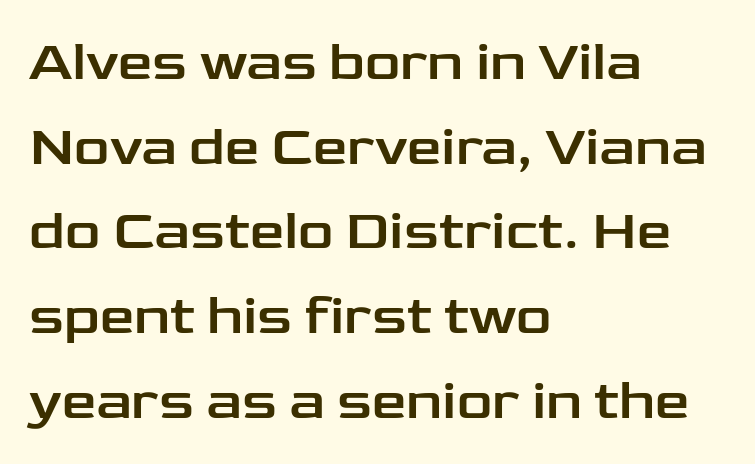
The letters stand upright; this is a roman face. Is this a sans? Yes — the strokes have no serifs. Caption: multi-line text, flush left, ragged right. This rendering features lettering with no underline. What stands out about the letter spacing? Nothing — it is the standard amount.
